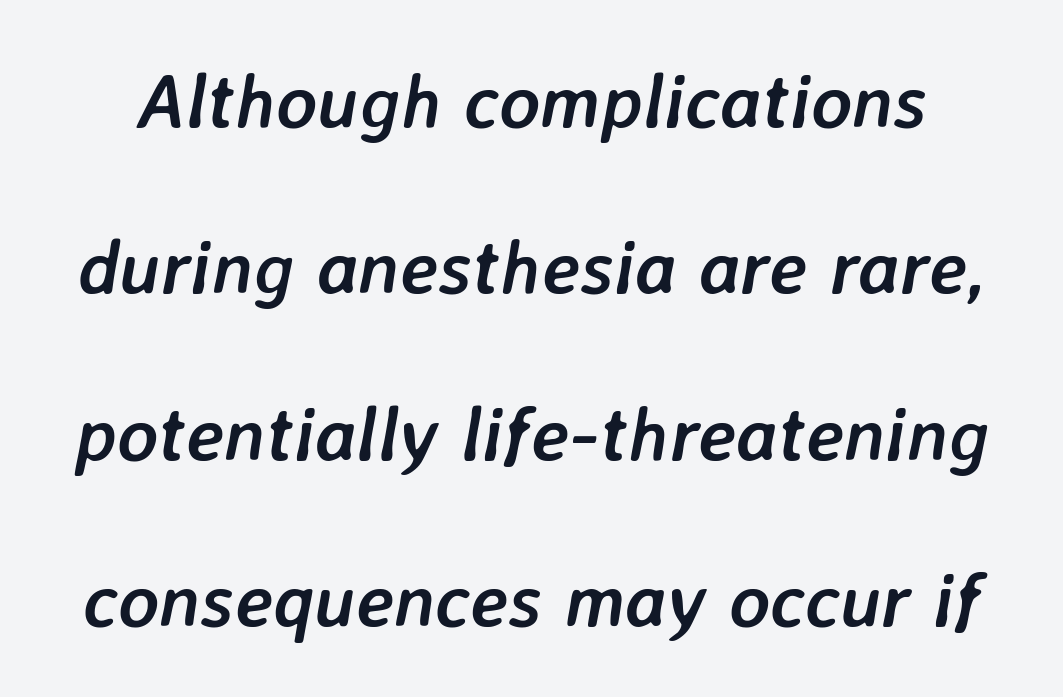
{"italic": "yes", "lean": "right", "slant_degrees": 7, "bold": "yes", "weight": "semibold", "width": "normal", "stroke_contrast": "low", "x_height": "medium", "monospaced": "no", "underline": "no", "line_spacing": "loose", "line_spacing_ratio": 2.16, "letter_spacing": "normal", "letter_spacing_em": 0.0, "glyph_px": 77}
